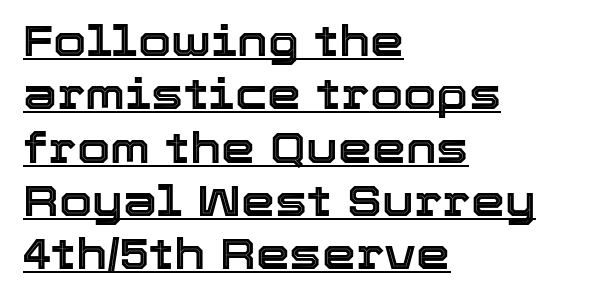
The image shows 43 px text type, upright; set left-aligned, line spacing 1.24x, normal letter spacing, underlined; a medium x-height.
